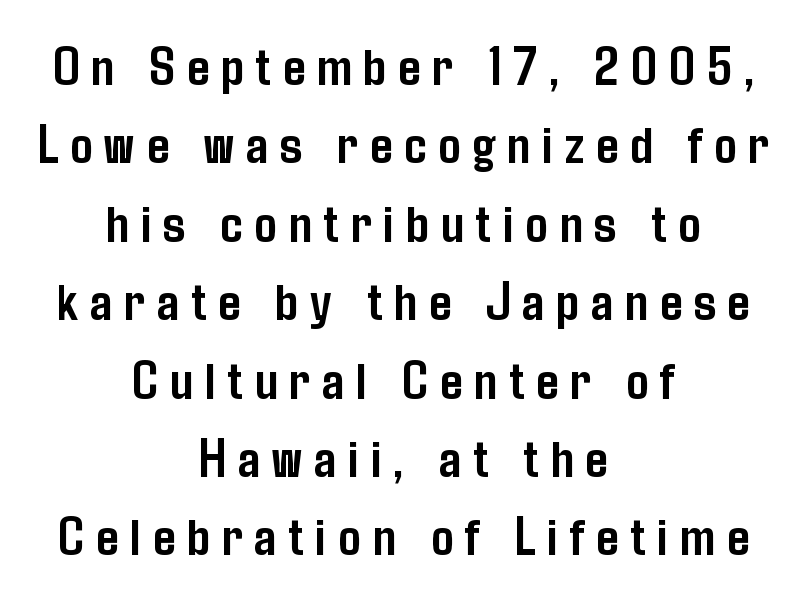
Q: Is the text bold? A: Yes.
Q: Is the text italic (slanted)? A: No, it is upright.
Q: Is the typeface a serif or a sans-serif typeface? A: Sans-serif.
Q: Is the text underlined? A: No.
Q: How is the paragraph aligned? A: Centered.
Q: Is the spacing between letters normal or unusually wide? A: Unusually wide.
Q: Is the spacing between lines tight, normal or loose? A: Normal.
Q: Width (condensed, normal, or wide)? A: Condensed.
Q: Stroke contrast? A: Low.
Q: x-height? A: Medium.
Q: Monospaced? A: No.
